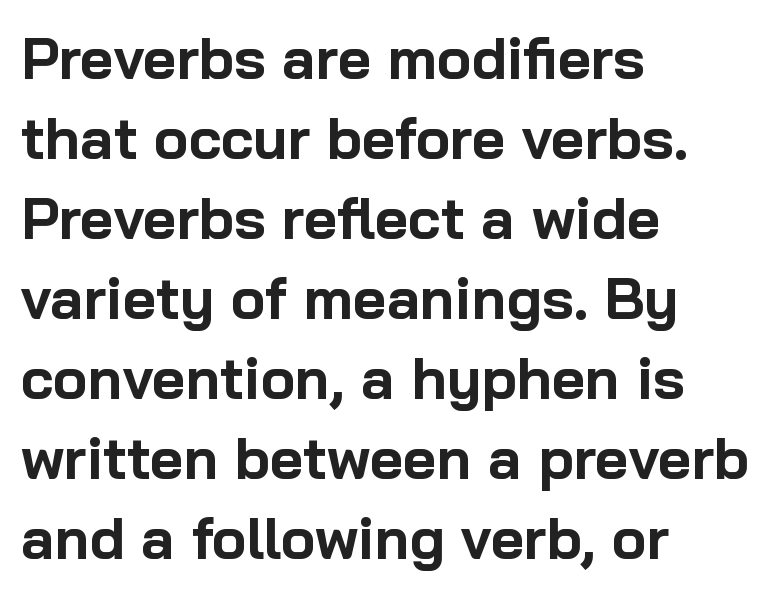
The image shows 58 px bold sans-serif type, upright; set left-aligned, normal line spacing (1.38x), normal letter spacing, not underlined; low stroke contrast and a medium x-height.
